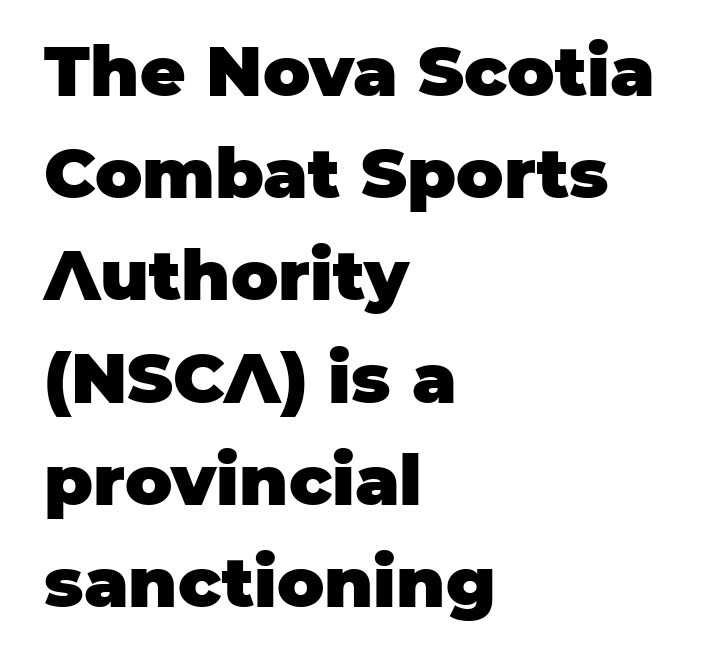
The image shows 70 px heavy sans-serif type, upright; set left-aligned, normal line spacing (1.46x), normal letter spacing, not underlined; low stroke contrast and a large x-height.
